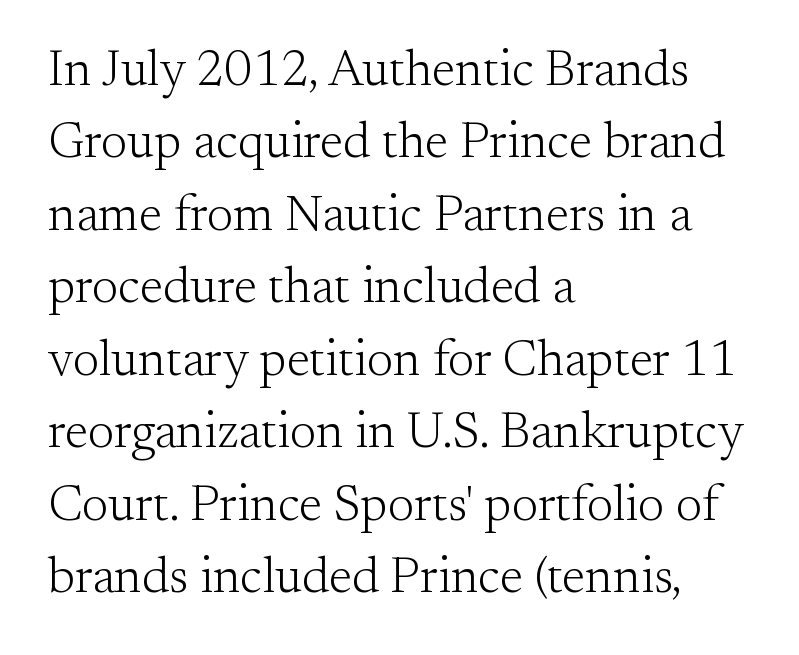
The text was rendered using a seriffed face with decorative stroke endings. Tracking here is standard; glyphs follow each other at the usual distance. The typesetter chose a ragged-right arrangement here. The lettering holds an erect, upright posture throughout. Unmarked baselines from the first word to the last.
